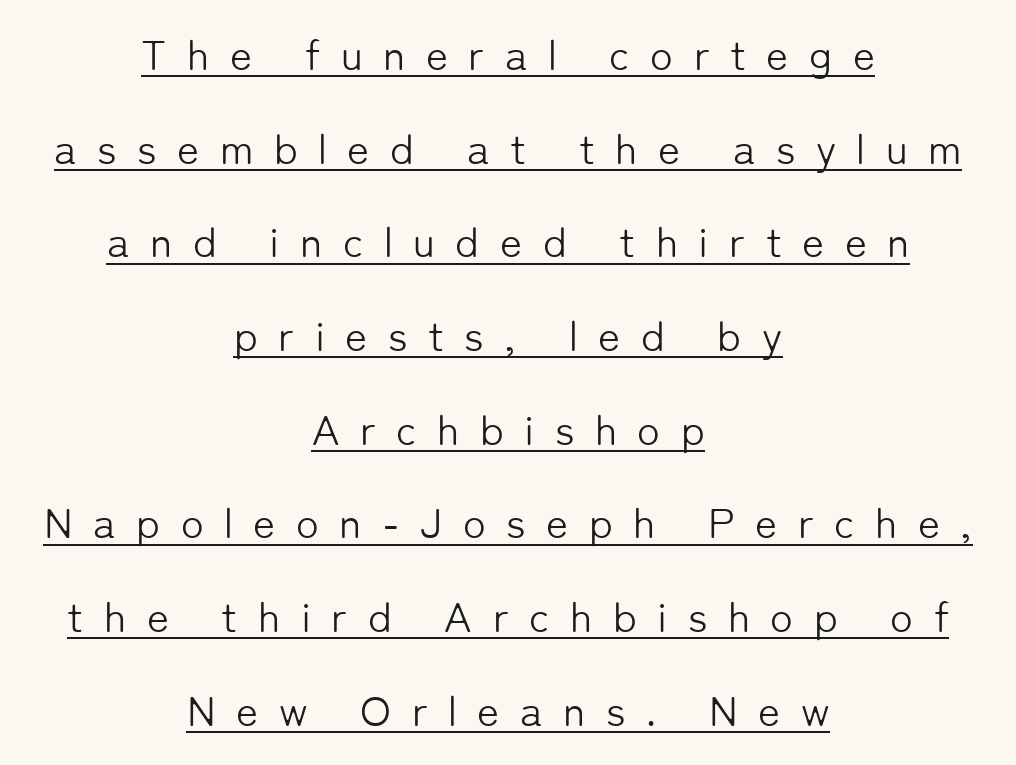
Q: Is the text bold? A: No.
Q: Is the text italic (slanted)? A: No, it is upright.
Q: Is the typeface a serif or a sans-serif typeface? A: Sans-serif.
Q: Is the text underlined? A: Yes.
Q: How is the paragraph aligned? A: Centered.
Q: Is the spacing between letters normal or unusually wide? A: Unusually wide.
Q: Is the spacing between lines tight, normal or loose? A: Loose.
Q: Width (condensed, normal, or wide)? A: Normal.
Q: Stroke contrast? A: Low.
Q: x-height? A: Medium.
Q: Monospaced? A: No.
